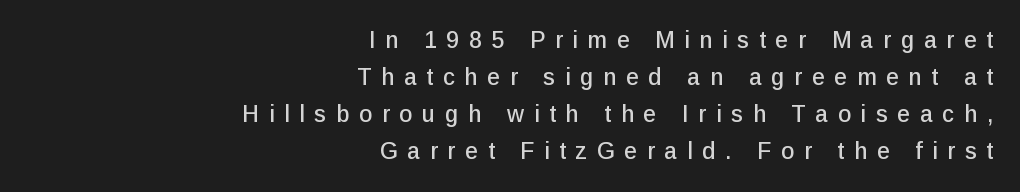
The image shows 23 px text type, upright; set right-aligned, normal line spacing (1.61x), unusually wide letter spacing (+0.42 em), not underlined.
